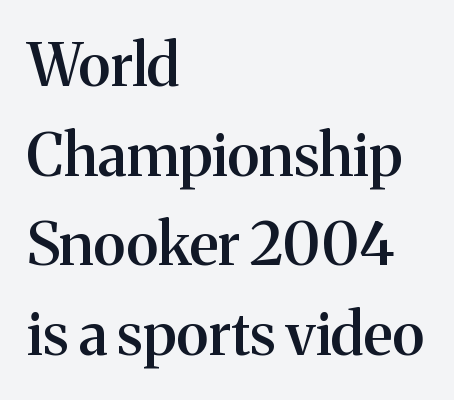
The image shows 59 px semibold serif type, upright; set left-aligned, normal line spacing (1.52x), normal letter spacing, not underlined; medium stroke contrast and a medium x-height.
